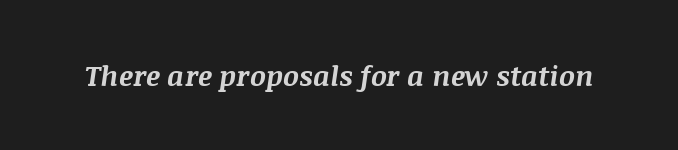
{"italic": "yes", "lean": "right", "slant_degrees": 8, "bold": "yes", "weight": "bold", "width": "normal", "stroke_contrast": "medium", "x_height": "large", "monospaced": "no", "underline": "no", "letter_spacing": "normal", "letter_spacing_em": 0.0, "glyph_px": 28}
